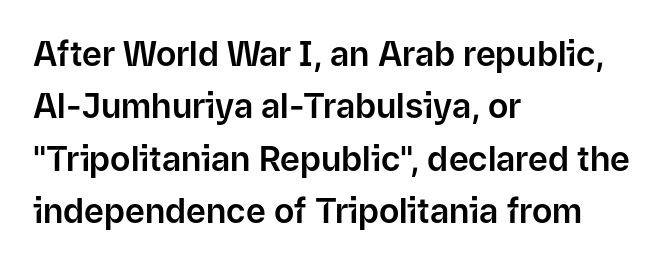
{"serif": "no", "italic": "no", "width": "normal", "stroke_contrast": "low", "x_height": "medium", "monospaced": "no", "underline": "no", "align": "left", "line_spacing": "normal", "line_spacing_ratio": 1.54, "letter_spacing": "normal", "letter_spacing_em": 0.0, "glyph_px": 34}
